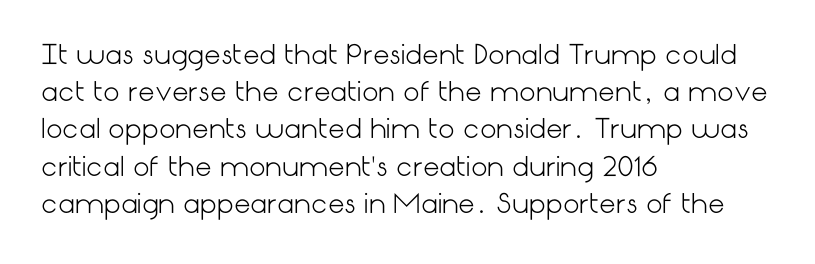
The image shows 26 px text type, upright; set left-aligned, normal line spacing (1.43x), normal letter spacing, not underlined.
